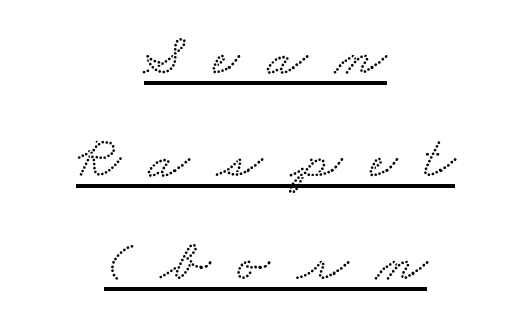
Q: Is the typeface a serif or a sans-serif typeface? A: Serif.
Q: Is the text underlined? A: Yes.
Q: How is the paragraph aligned? A: Centered.
Q: Is the spacing between letters normal or unusually wide? A: Unusually wide.
Q: Width (condensed, normal, or wide)? A: Wide.
Q: Stroke contrast? A: Low.
Q: x-height? A: Small.
Q: Monospaced? A: No.
